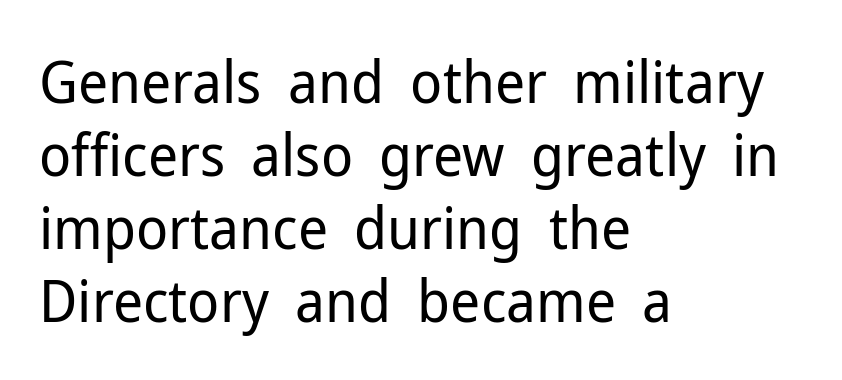
The image shows 59 px regular-weight sans-serif type, upright; set left-aligned, line spacing 1.24x, normal letter spacing, not underlined; low stroke contrast and a medium x-height.
